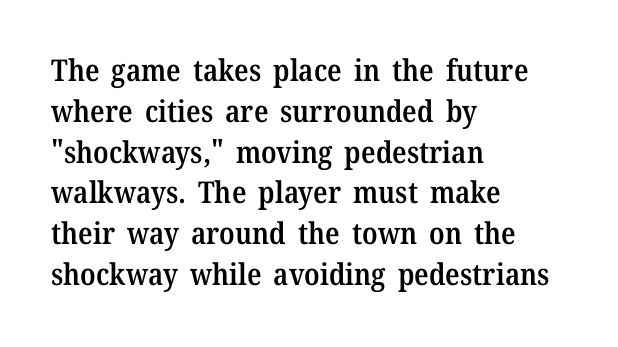
Plain, unruled lines of type. Italic? Not at all — the glyphs are vertical. Each letter keeps its own natural width here, so spacing adapts to shape. Casual observation: everything's shoved over to the left. The lines sit at an ordinary, default distance from one another. The typeface chosen for these lines features serifs.
